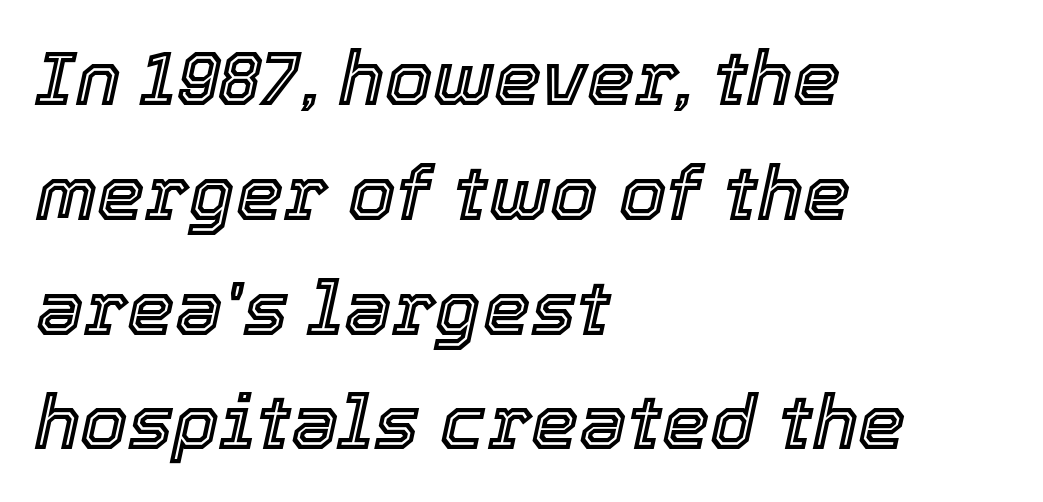
The face used here is proportionally spaced, like ordinary book or web type. Layout note: lines flush left. The specimen omits any rule beneath the text block's lines. Slant detected: the letters are inclined.
